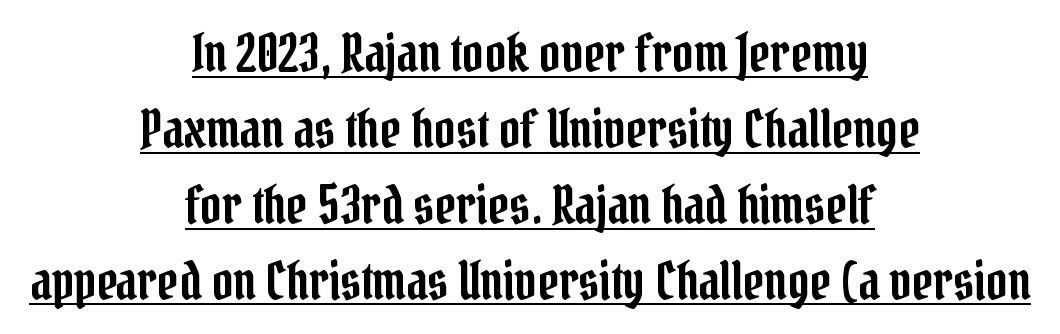
Notice how descenders clear the ascenders below comfortably — that's standard leading. Nothing unusual about the tracking: characters are spaced as the font intends. Is the block centered? Yes — each line is placed symmetrically about the middle. The type sits square on the baseline with zero lean.
